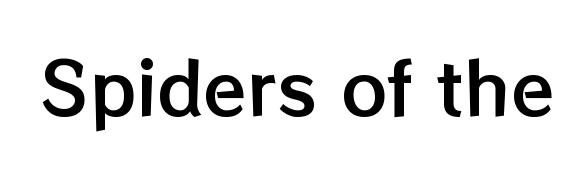
Nothing unusual about the tracking: characters are spaced as the font intends. The passage shown is typed in a proportional face where columns would drift. The gap between lines stays unmarked. Posture: straight, roman, zero tilt.
